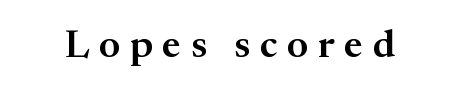
Q: Is the text italic (slanted)? A: No, it is upright.
Q: Is the typeface a serif or a sans-serif typeface? A: Serif.
Q: Is the text underlined? A: No.
Q: Is the spacing between letters normal or unusually wide? A: Unusually wide.
Q: Width (condensed, normal, or wide)? A: Normal.
Q: Stroke contrast? A: Medium.
Q: x-height? A: Medium.
Q: Monospaced? A: No.
